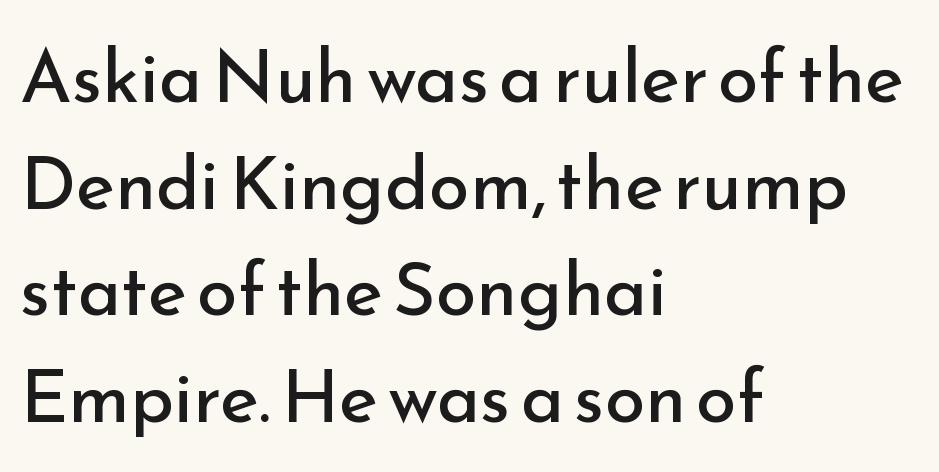
{"serif": "no", "italic": "no", "bold": "no", "weight": "regular", "width": "normal", "stroke_contrast": "low", "x_height": "small", "monospaced": "no", "underline": "no", "align": "left", "line_spacing": "normal", "line_spacing_ratio": 1.44, "letter_spacing": "normal", "letter_spacing_em": 0.0, "glyph_px": 74}
